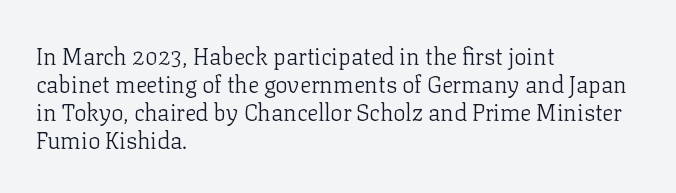
The image shows 23 px text type, upright; set left-aligned, line spacing 1.22x, normal letter spacing, not underlined.
